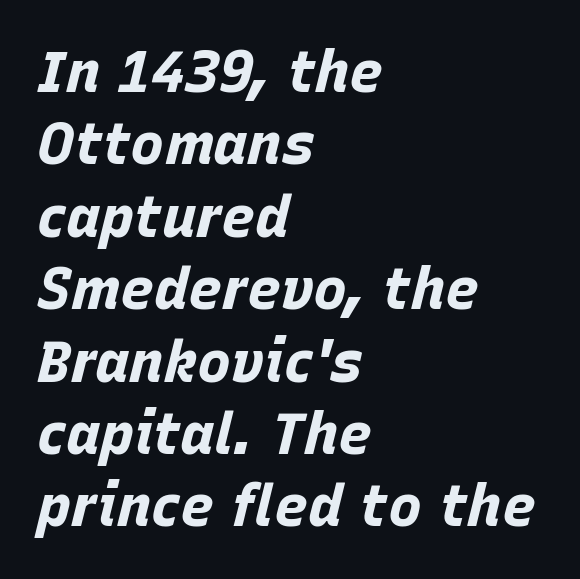
The image shows 57 px bold type, italic (leaning right); set left-aligned, normal line spacing (1.27x), normal letter spacing, not underlined; low stroke contrast and a large x-height.
